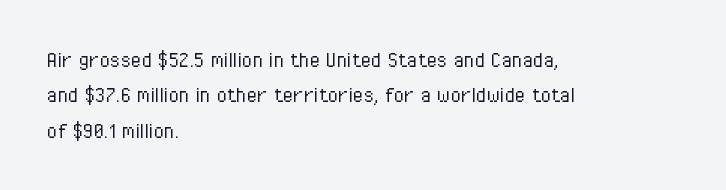
Q: Is the text bold? A: No.
Q: Is the text italic (slanted)? A: No, it is upright.
Q: Is the text underlined? A: No.
Q: How is the paragraph aligned? A: Left-aligned.
Q: Is the spacing between letters normal or unusually wide? A: Normal.
Q: Is the spacing between lines tight, normal or loose? A: Normal.
